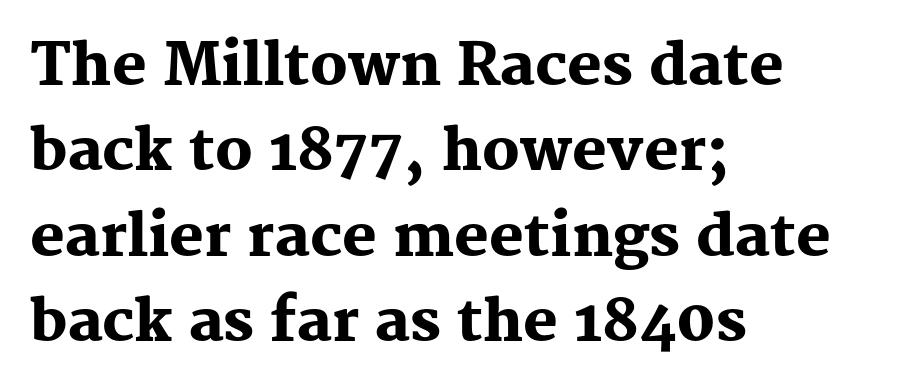
Q: Is the text bold? A: Yes.
Q: Is the text italic (slanted)? A: No, it is upright.
Q: Is the typeface a serif or a sans-serif typeface? A: Serif.
Q: Is the text underlined? A: No.
Q: How is the paragraph aligned? A: Left-aligned.
Q: Is the spacing between letters normal or unusually wide? A: Normal.
Q: Is the spacing between lines tight, normal or loose? A: Normal.
Q: Width (condensed, normal, or wide)? A: Normal.
Q: Stroke contrast? A: Medium.
Q: x-height? A: Medium.
Q: Monospaced? A: No.
